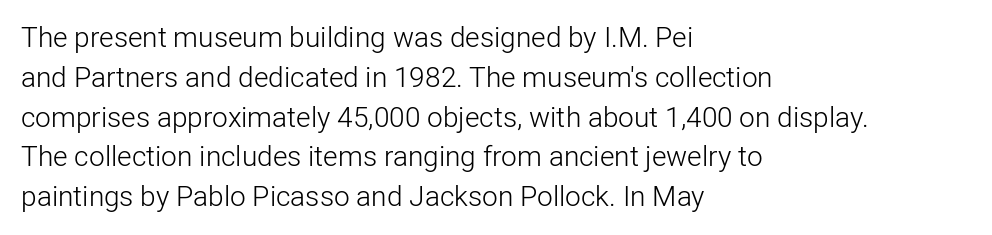
The image shows 28 px light sans-serif type, upright; set left-aligned, normal line spacing (1.42x), normal letter spacing, not underlined; low stroke contrast and a medium x-height.
